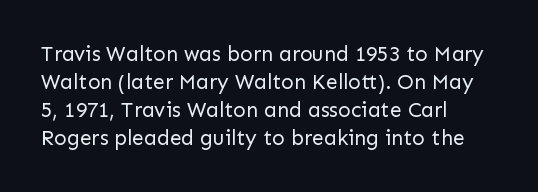
Q: Is the text bold? A: No.
Q: Is the text italic (slanted)? A: No, it is upright.
Q: Is the text underlined? A: No.
Q: How is the paragraph aligned? A: Left-aligned.
Q: Is the spacing between letters normal or unusually wide? A: Normal.
Q: Is the spacing between lines tight, normal or loose? A: Normal.
